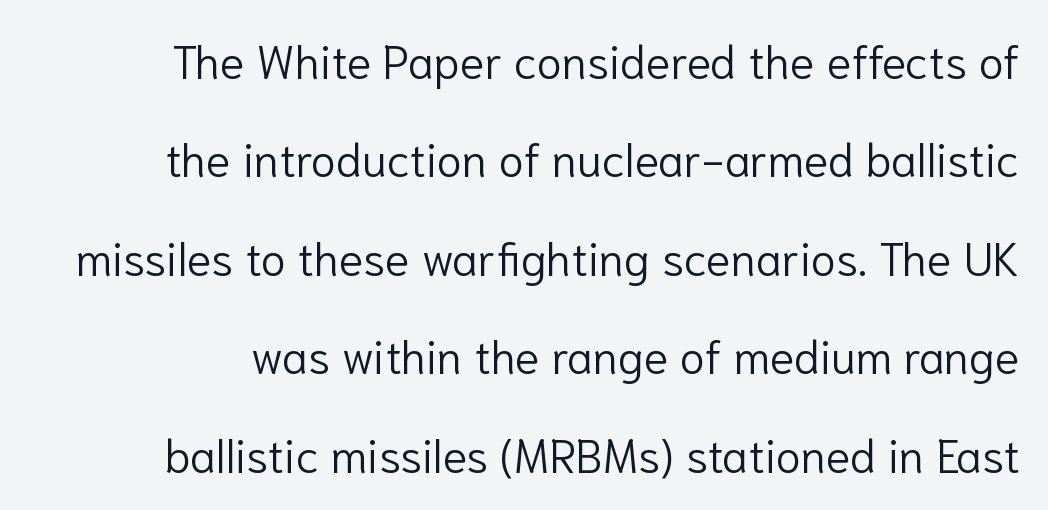
The image shows 46 px light sans-serif type, upright; set loose line spacing (2.14x), normal letter spacing, not underlined; low stroke contrast and a medium x-height.
